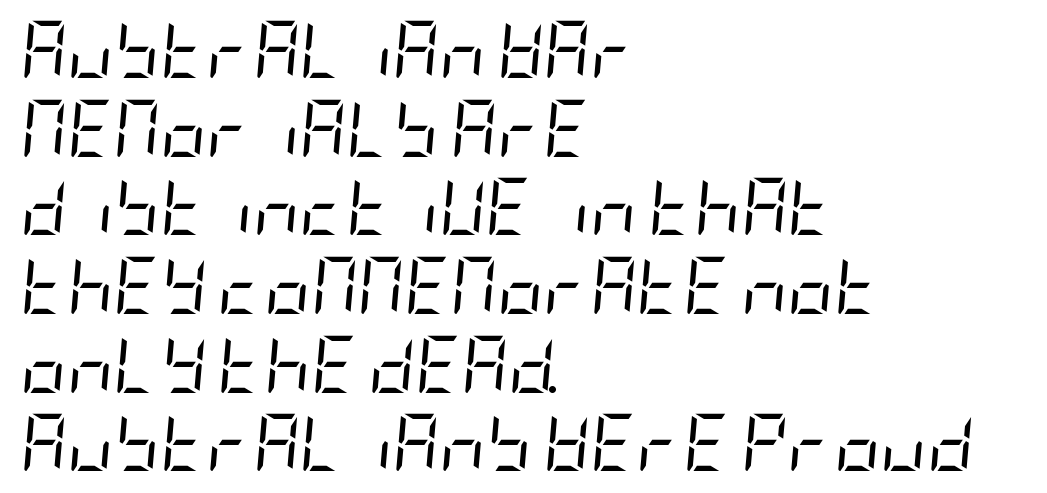
There is no visible air inserted between adjacent glyphs. The whole block is typeset with a tilt. No letter is thick-stroked: the sample isn't bold. Caption: multi-line text, flush left, ragged right. Students, observe: this is what conventionally led text looks like. Underline: absent.
